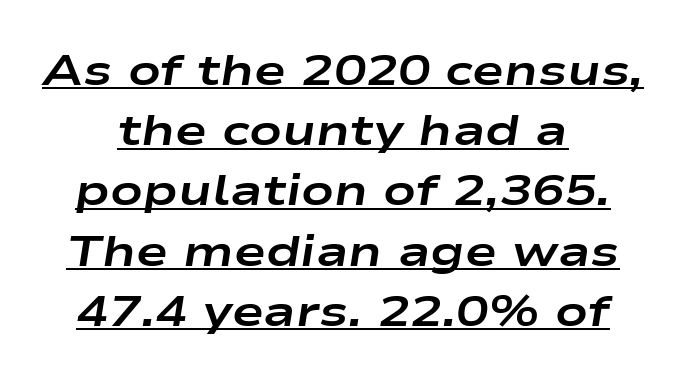
{"italic": "yes", "lean": "right", "slant_degrees": 9, "bold": "yes", "weight": "bold", "width": "wide", "stroke_contrast": "low", "x_height": "medium", "monospaced": "no", "underline": "yes", "align": "center", "line_spacing": "normal", "line_spacing_ratio": 1.4, "letter_spacing": "normal", "letter_spacing_em": 0.0, "glyph_px": 43}
